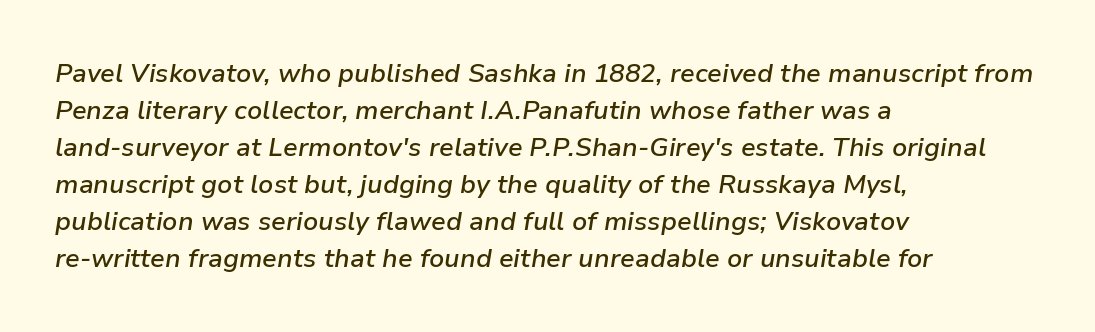
Q: Is the text bold? A: Semi-bold.
Q: Is the text italic (slanted)? A: Yes, it leans right by about 9 degrees.
Q: Is the text underlined? A: No.
Q: How is the paragraph aligned? A: Left-aligned.
Q: Is the spacing between letters normal or unusually wide? A: Normal.
Q: Is the spacing between lines tight, normal or loose? A: Normal.
